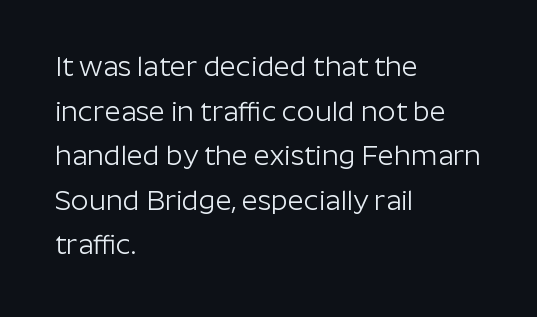
One glance says typical: line gaps are just what's usual. Layout note: lines flush left. I'd call this a sans setting — the letters go barefoot. Check the space under the baseline: it is left empty.
